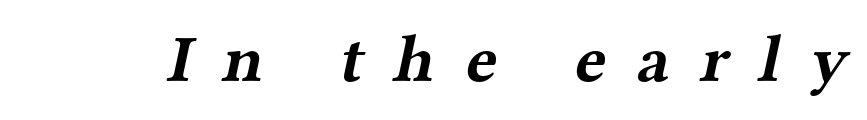
Q: Is the text bold? A: Yes.
Q: Is the typeface a serif or a sans-serif typeface? A: Serif.
Q: Is the text underlined? A: No.
Q: Is the spacing between letters normal or unusually wide? A: Unusually wide.
Q: Width (condensed, normal, or wide)? A: Wide.
Q: Stroke contrast? A: Medium.
Q: x-height? A: Medium.
Q: Monospaced? A: No.
